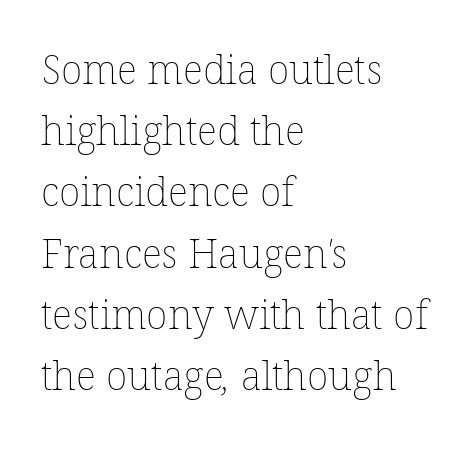
Q: Is the text bold? A: No.
Q: Is the text underlined? A: No.
Q: How is the paragraph aligned? A: Left-aligned.
Q: Is the spacing between letters normal or unusually wide? A: Normal.
Q: Is the spacing between lines tight, normal or loose? A: Normal.
Q: Width (condensed, normal, or wide)? A: Normal.
Q: Stroke contrast? A: Low.
Q: x-height? A: Medium.
Q: Monospaced? A: No.
